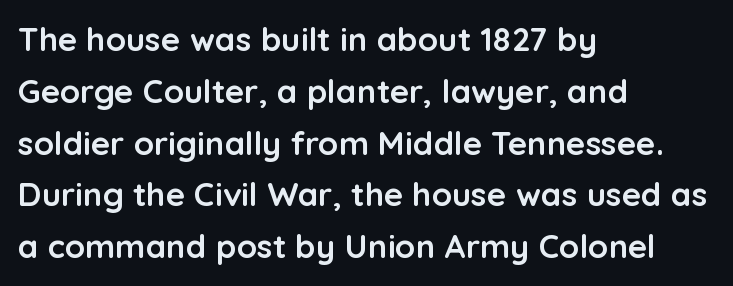
Q: Is the text bold? A: Yes.
Q: Is the text italic (slanted)? A: No, it is upright.
Q: Is the typeface a serif or a sans-serif typeface? A: Sans-serif.
Q: Is the text underlined? A: No.
Q: How is the paragraph aligned? A: Left-aligned.
Q: Is the spacing between letters normal or unusually wide? A: Normal.
Q: Is the spacing between lines tight, normal or loose? A: Normal.
Q: Width (condensed, normal, or wide)? A: Normal.
Q: Stroke contrast? A: Low.
Q: x-height? A: Medium.
Q: Monospaced? A: No.
